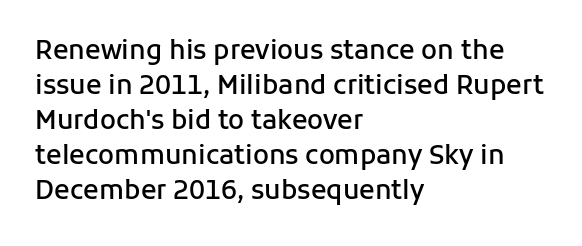
{"italic": "no", "bold": "semi", "underline": "no", "align": "left", "line_spacing": "normal", "line_spacing_ratio": 1.35, "letter_spacing": "normal", "letter_spacing_em": 0.0, "glyph_px": 26}
